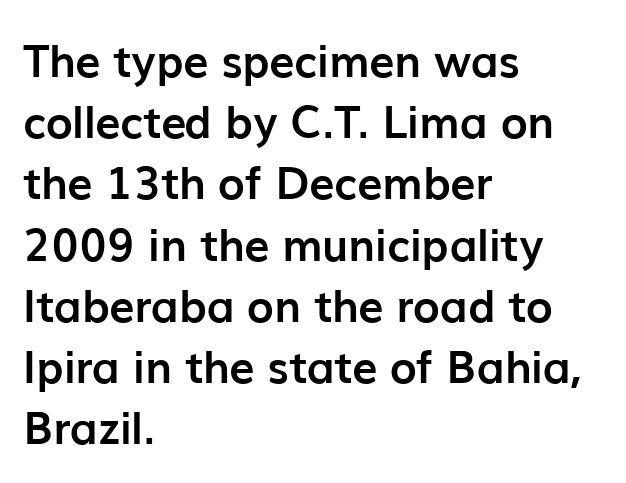
The image shows 45 px semibold sans-serif type, upright; set left-aligned, normal line spacing (1.36x), normal letter spacing, not underlined; low stroke contrast and a medium x-height.
